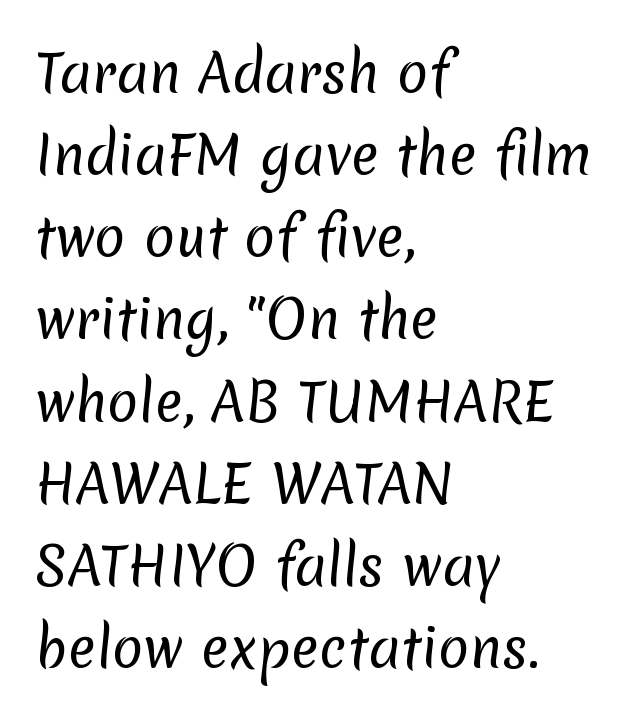
Nothing sits at the stroke ends, so this counts as sans-serif. The passage shown is not underscored anywhere. Varying glyph widths throughout — classic text-font behaviour. Nothing unusual about the tracking: characters are spaced as the font intends. The compositor pushed each line to the left boundary. A typesetter would call this leading conventional body-copy spacing.
